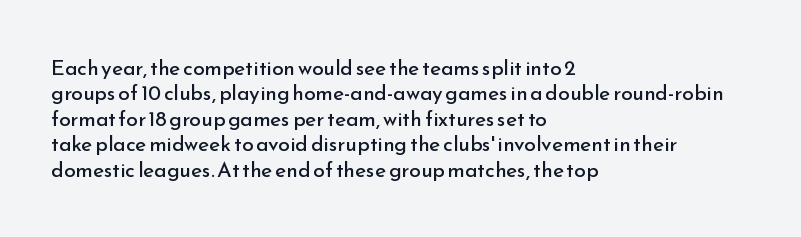
Q: Is the text bold? A: No.
Q: Is the text italic (slanted)? A: No, it is upright.
Q: Is the text underlined? A: No.
Q: How is the paragraph aligned? A: Left-aligned.
Q: Is the spacing between letters normal or unusually wide? A: Normal.
